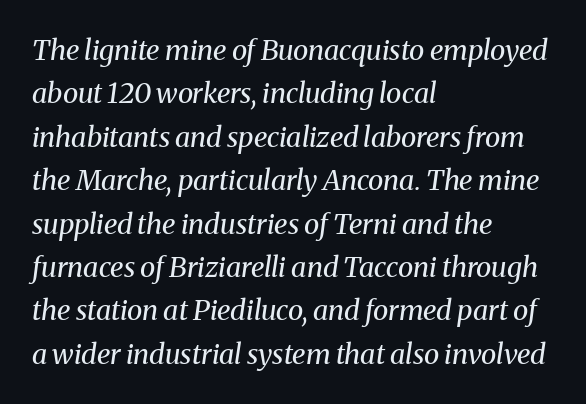
The characters are drawn with everyday or finer stroke widths. The specimen omits any rule beneath the text block's lines. The letters carry serifs — small finishing strokes at the ends of their stems. Compared with typical paragraphs, the rows here are spaced about the same. This is oblique type, the kind used for emphasis or titles. Inter-character spacing is left at the font's built-in metrics.
